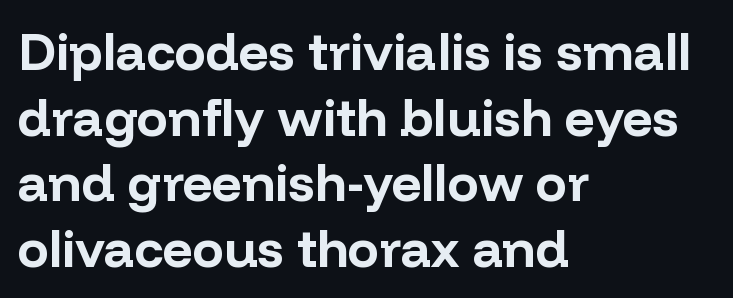
Q: Is the text bold? A: Yes.
Q: Is the text italic (slanted)? A: No, it is upright.
Q: Is the typeface a serif or a sans-serif typeface? A: Sans-serif.
Q: Is the text underlined? A: No.
Q: How is the paragraph aligned? A: Left-aligned.
Q: Is the spacing between letters normal or unusually wide? A: Normal.
Q: Is the spacing between lines tight, normal or loose? A: Normal.
Q: Width (condensed, normal, or wide)? A: Normal.
Q: Stroke contrast? A: Low.
Q: x-height? A: Medium.
Q: Monospaced? A: No.
